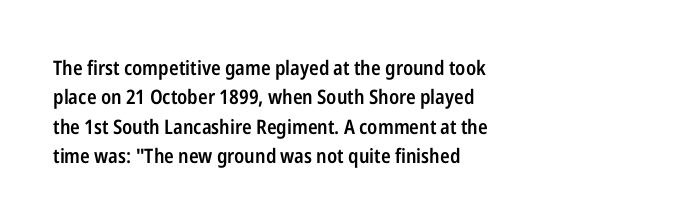
Q: Is the text bold? A: Semi-bold.
Q: Is the text italic (slanted)? A: No, it is upright.
Q: Is the text underlined? A: No.
Q: How is the paragraph aligned? A: Left-aligned.
Q: Is the spacing between letters normal or unusually wide? A: Normal.
Q: Is the spacing between lines tight, normal or loose? A: Normal.
